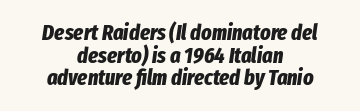
Q: Is the text bold? A: Yes.
Q: Is the text italic (slanted)? A: Yes, it leans right by about 8 degrees.
Q: Is the text underlined? A: No.
Q: How is the paragraph aligned? A: Centered.
Q: Is the spacing between letters normal or unusually wide? A: Normal.
Q: Is the spacing between lines tight, normal or loose? A: Tight.
